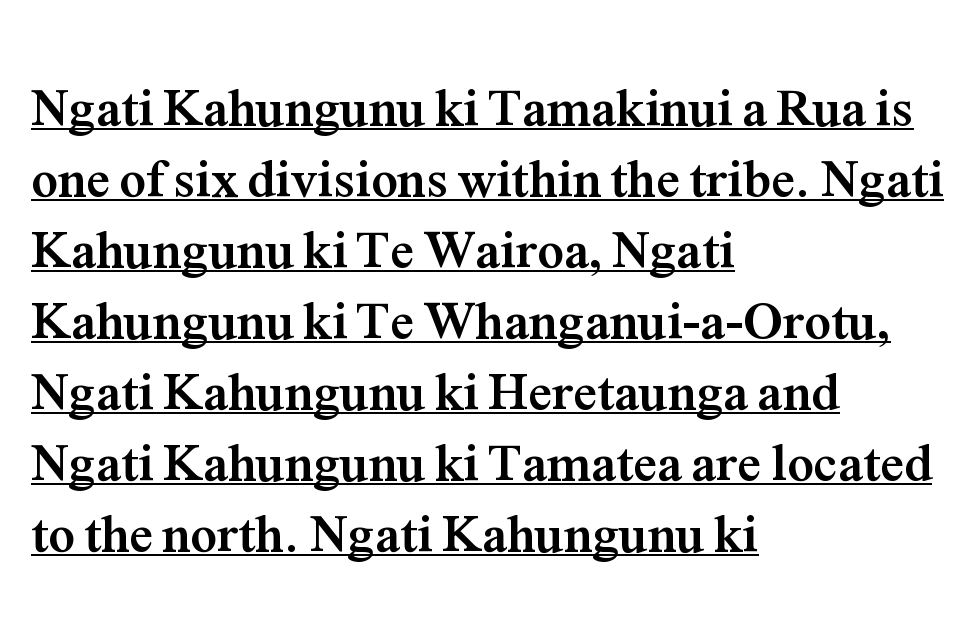
{"serif": "yes", "italic": "no", "bold": "yes", "weight": "semibold", "width": "normal", "stroke_contrast": "medium", "x_height": "medium", "monospaced": "no", "underline": "yes", "align": "left", "line_spacing": "normal", "line_spacing_ratio": 1.34, "letter_spacing": "normal", "letter_spacing_em": 0.0, "glyph_px": 53}
